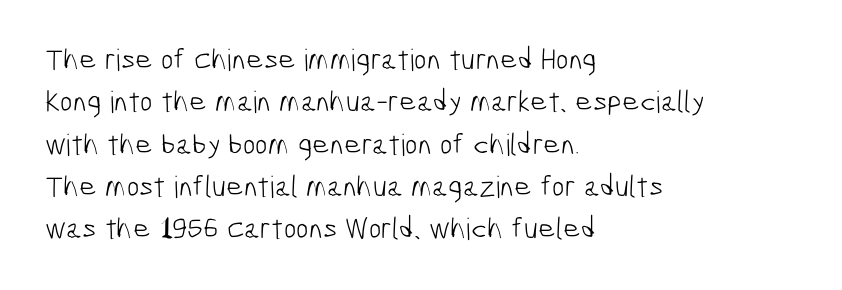
The image shows 30 px light, condensed sans-serif type; set left-aligned, normal line spacing (1.41x), normal letter spacing, not underlined; low stroke contrast and a medium x-height.
